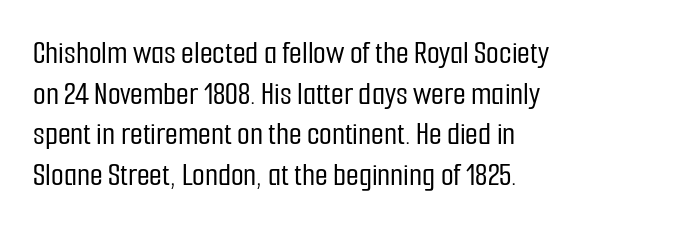
Nope, no serifs anywhere on these letters. The rendering uses natural spacing where letterforms have individual widths. Unlike italic type, these characters show no tilt at all. The rendering keeps characters at their native spacing. The glyphs are unaccompanied by any horizontal stroke below them.
